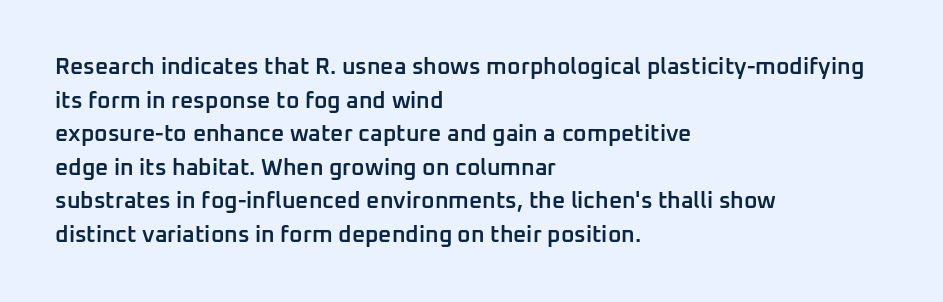
{"italic": "no", "bold": "semi", "underline": "no", "align": "left", "line_spacing": "normal", "line_spacing_ratio": 1.46, "letter_spacing": "normal", "letter_spacing_em": 0.0, "glyph_px": 23}
